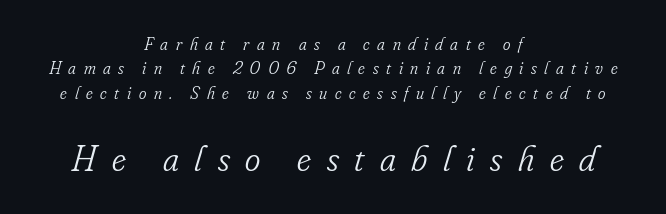
One-word summary of the alignment: center. Typographically, this falls in the serif category. Plain, unruled lines of type. Whoever set this made the second block the dominant, larger element. You could only call the tracking loose — the letters float apart.
